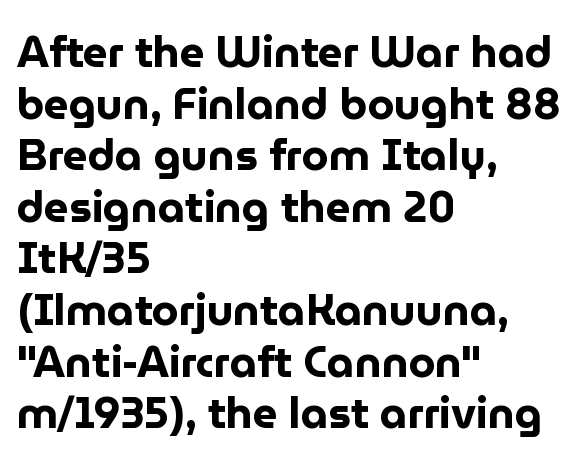
The designer went with a sans here, leaving each stem footless. Each word holds together tightly as a unit, with standard inter-letter gaps. These lines carry a lot of weight — the face is fully bold. The specimen omits any rule beneath the text block's lines.
